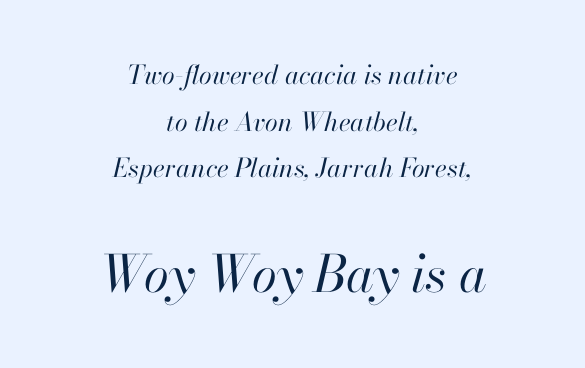
These lines keep a tight, regular rhythm from letter to letter. This reads as an unemphasized weight, regular at the heaviest. Which chunk is bigger? The second one — the bottom block dwarfs the top. The zone under the glyphs is completely vacant.
